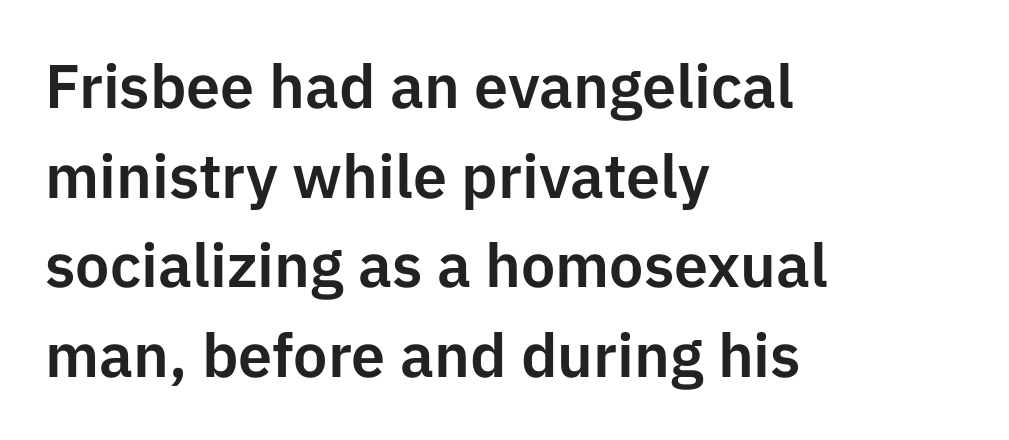
Does the leading feel generous? No, just average. Only glyphs here, with clear space below each row. Here the glyphs are tracked normally, forming tight word shapes. The typesetter chose a ragged-right arrangement here. Look at the bottom of the vertical strokes: they stop flat, with no serifs.
